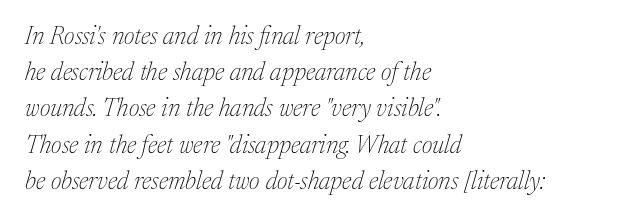
Each word holds together tightly as a unit, with standard inter-letter gaps. The rendering anchors every line to the left-hand side. Honestly, there is no underline to notice here at all. On a weight scale, this lands at 450 or below. When letters slant like this, we call the style italic. The block of text has a typical density, with ordinary space between rows.
